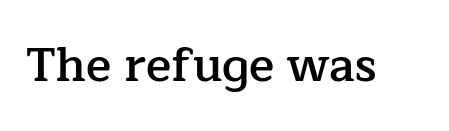
The image shows 47 px semibold serif type, upright; set normal letter spacing, not underlined; low stroke contrast and a medium x-height.
